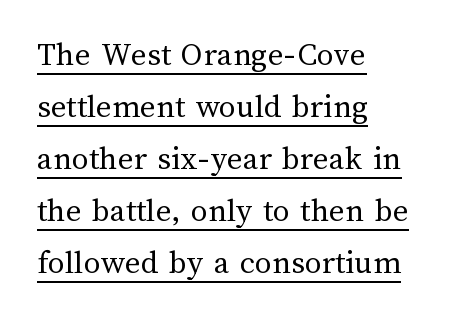
{"italic": "no", "bold": "no", "weight": "regular", "width": "normal", "stroke_contrast": "medium", "x_height": "medium", "monospaced": "no", "underline": "yes", "align": "left", "line_spacing": "normal", "line_spacing_ratio": 1.53, "letter_spacing": "normal", "letter_spacing_em": 0.0, "glyph_px": 34}
